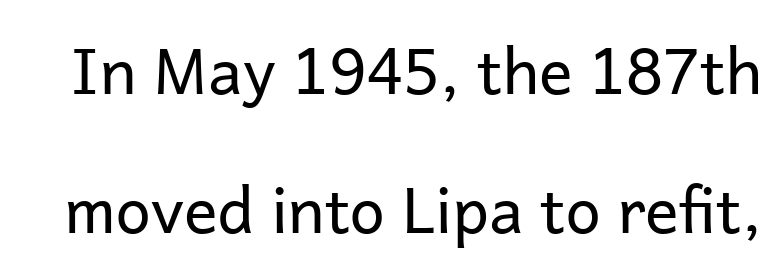
Honestly, there is no underline to notice here at all. The rendering uses natural spacing where letterforms have individual widths. Notice how the stems are strictly vertical — no italics here. Widely set lines give the paragraph a tall, airy silhouette. Default kerning and tracking; the words read as compact shapes. Ink coverage per letter is moderate at most.
